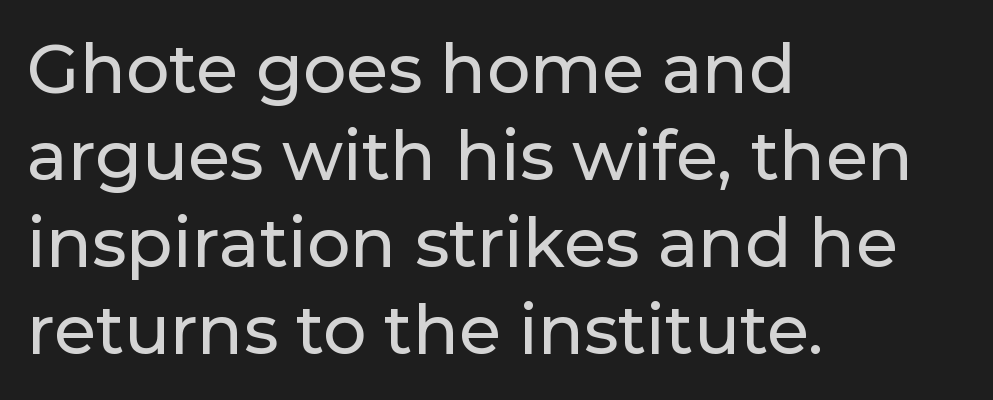
Posture: straight, roman, zero tilt. Reading down the column, the eye jumps a familiar distance to each next line. Serifs: no, the terminals of the letterforms are clean. A typesetter would call this zero additional tracking. Short and long lines alike share a common starting point at left. Unmarked baselines from the first word to the last.
